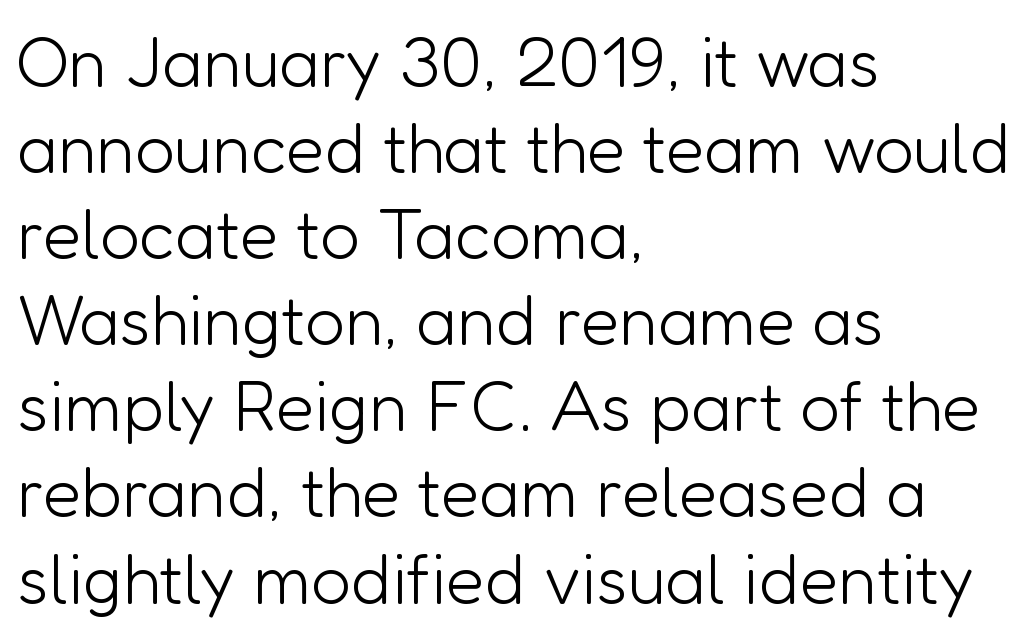
The image shows 70 px light sans-serif type, upright; set left-aligned, line spacing 1.23x, normal letter spacing, not underlined; low stroke contrast and a medium x-height.
